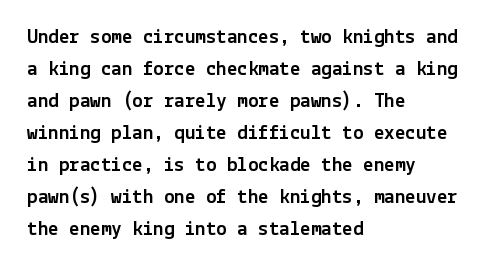
Spacing between characters is what you'd get straight out of the box. This sample is left-justified, so line endings fall wherever the words run out. Has an underline been added? It has not. Evenly set lines give the paragraph a standard silhouette. You can tell it's not italic because the verticals are truly vertical.
